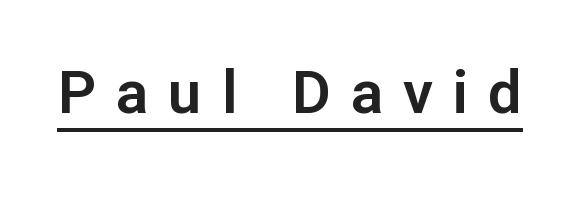
{"serif": "no", "italic": "no", "width": "normal", "stroke_contrast": "low", "x_height": "medium", "monospaced": "no", "underline": "yes", "letter_spacing": "wide", "letter_spacing_em": 0.33, "glyph_px": 60}
